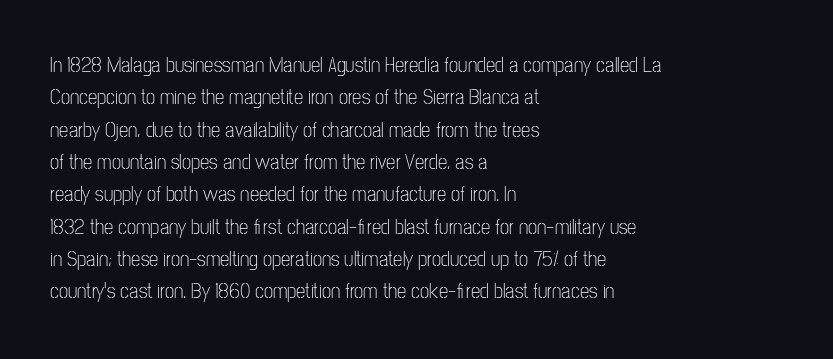
Q: Is the text bold? A: No.
Q: Is the text italic (slanted)? A: No, it is upright.
Q: Is the text underlined? A: No.
Q: How is the paragraph aligned? A: Left-aligned.
Q: Is the spacing between letters normal or unusually wide? A: Normal.
Q: Is the spacing between lines tight, normal or loose? A: Normal.
